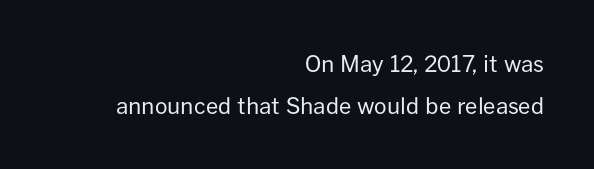
{"italic": "no", "bold": "no", "underline": "no", "align": "right", "line_spacing": "loose", "line_spacing_ratio": 1.9, "letter_spacing": "normal", "letter_spacing_em": 0.0, "glyph_px": 22}
